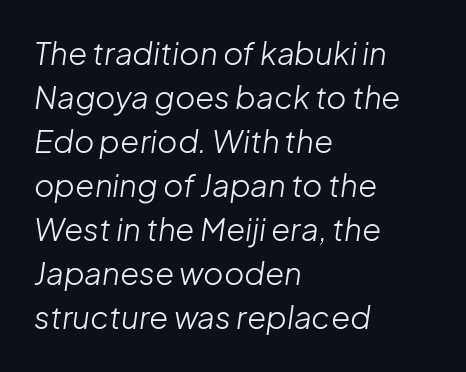
The image shows 31 px light type, italic (leaning right); set left-aligned, normal line spacing (1.42x), normal letter spacing, not underlined; low stroke contrast and a medium x-height.
